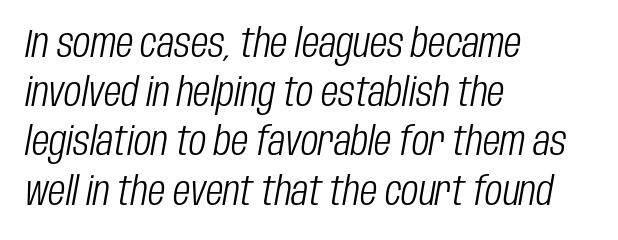
Each word holds together tightly as a unit, with standard inter-letter gaps. Quick note: italic. Check the space under the baseline: it is left empty. Each line starts at the same left margin while the right side varies. The letters look calm and open, with moderate or lighter stems. Spacing verdict: proportional, widths tailored to each character.
